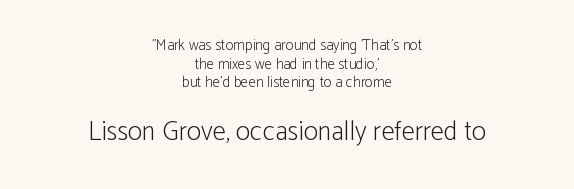
Style check: upright. The passage shown has conventional tracking throughout. Reading top to bottom, the characters get bigger at the block break. This reads as an unemphasized weight, regular at the heaviest. Does the copy run flush right? No — it is centered line by line.
